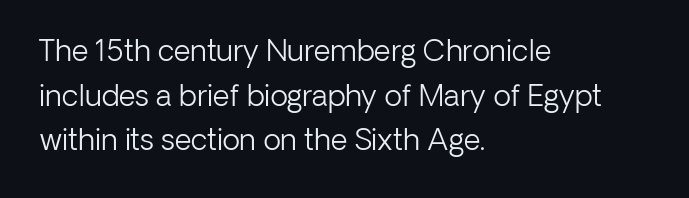
The image shows 29 px light sans-serif type, upright; set left-aligned, normal line spacing (1.54x), normal letter spacing, not underlined; low stroke contrast and a medium x-height.
